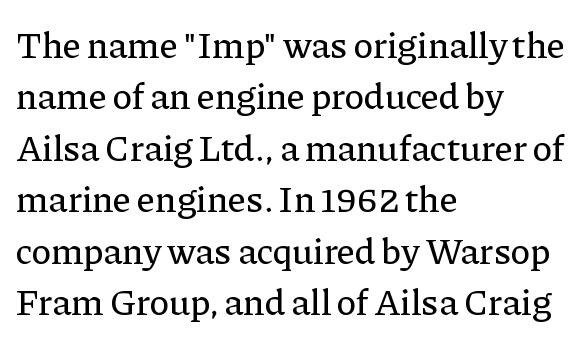
Q: Is the text italic (slanted)? A: No, it is upright.
Q: Is the typeface a serif or a sans-serif typeface? A: Serif.
Q: Is the text underlined? A: No.
Q: How is the paragraph aligned? A: Left-aligned.
Q: Is the spacing between letters normal or unusually wide? A: Normal.
Q: Is the spacing between lines tight, normal or loose? A: Normal.
Q: Width (condensed, normal, or wide)? A: Normal.
Q: Stroke contrast? A: Low.
Q: x-height? A: Medium.
Q: Monospaced? A: No.
